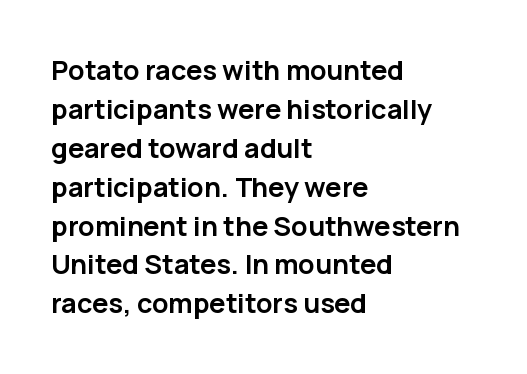
Q: Is the text bold? A: Yes.
Q: Is the text italic (slanted)? A: No, it is upright.
Q: Is the text underlined? A: No.
Q: How is the paragraph aligned? A: Left-aligned.
Q: Is the spacing between letters normal or unusually wide? A: Normal.
Q: Is the spacing between lines tight, normal or loose? A: Normal.
